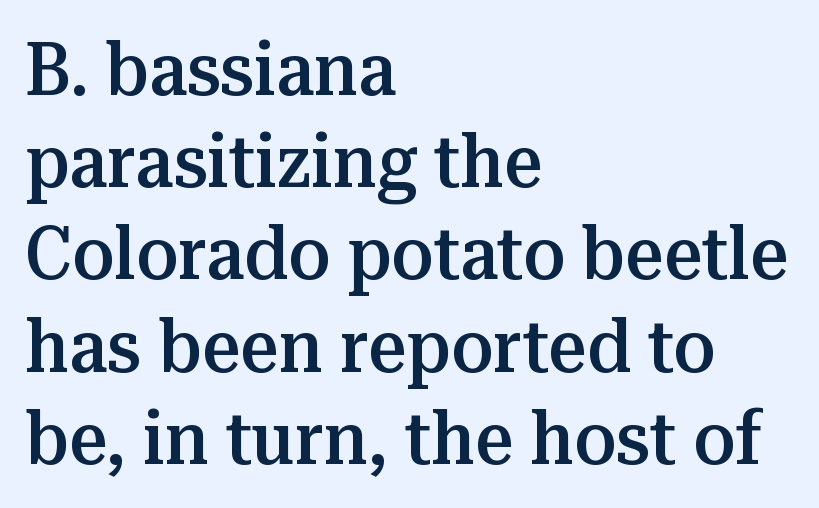
Spacing between characters is what you'd get straight out of the box. These lines stack with their left ends in a neat column. Slightly chunky letters — semibold, I'd say, not full bold. The lettering stays uniformly vertical, giving the passage a roman look. Think of a printed novel: that variable character pitch is what you see here. Decoration check: the copy has no underline.
